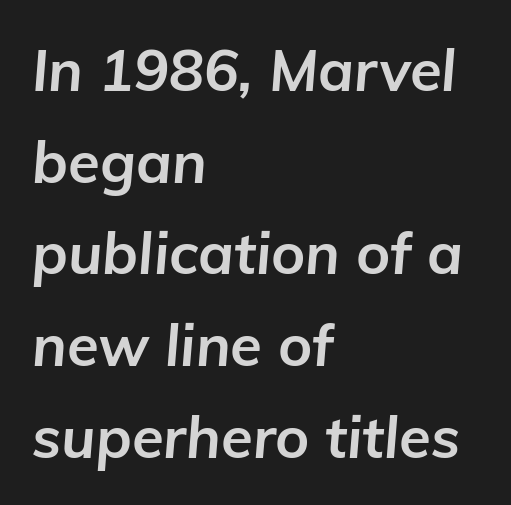
Q: Is the text bold? A: Yes.
Q: Is the text italic (slanted)? A: Yes, it leans right by about 5 degrees.
Q: Is the text underlined? A: No.
Q: How is the paragraph aligned? A: Left-aligned.
Q: Is the spacing between letters normal or unusually wide? A: Normal.
Q: Is the spacing between lines tight, normal or loose? A: Normal.
Q: Width (condensed, normal, or wide)? A: Normal.
Q: Stroke contrast? A: Low.
Q: x-height? A: Medium.
Q: Monospaced? A: No.
